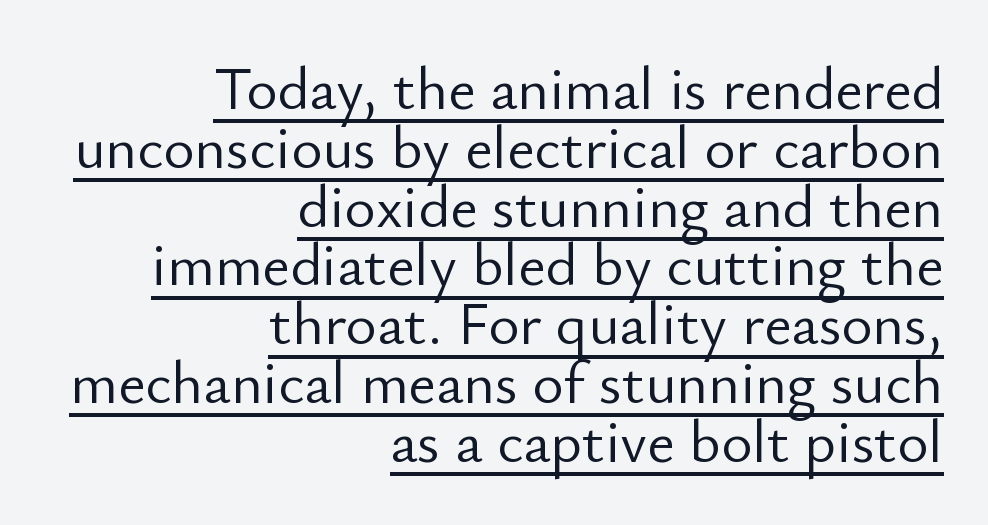
Serifs: no, the terminals of the letterforms are clean. The passage shown is typed in a proportional face where columns would drift. The type is set solid horizontally, with unmodified tracking. A quiet, ordinary-to-light weight characterises the typeface.
